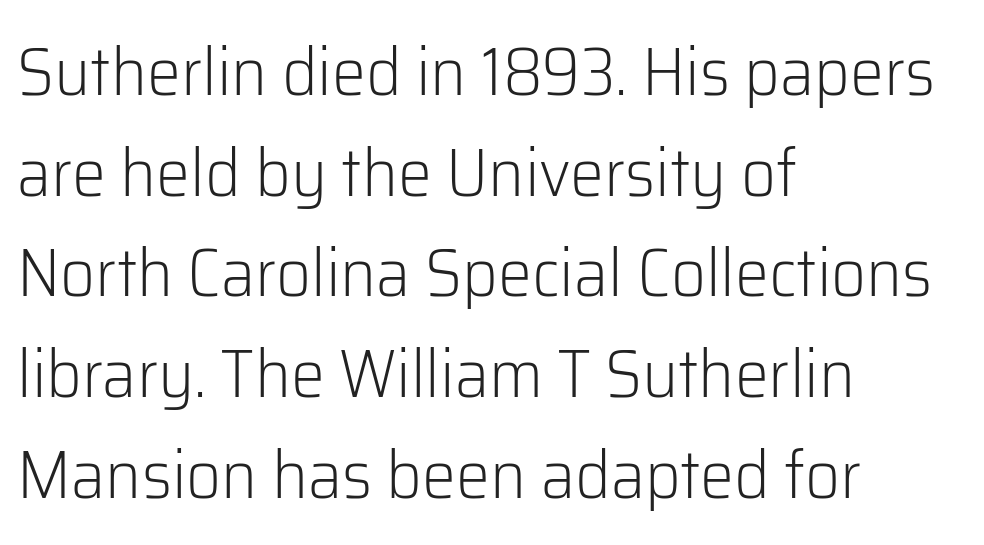
The image shows 68 px light sans-serif type, upright; set left-aligned, normal line spacing (1.48x), normal letter spacing, not underlined; low stroke contrast and a medium x-height.
